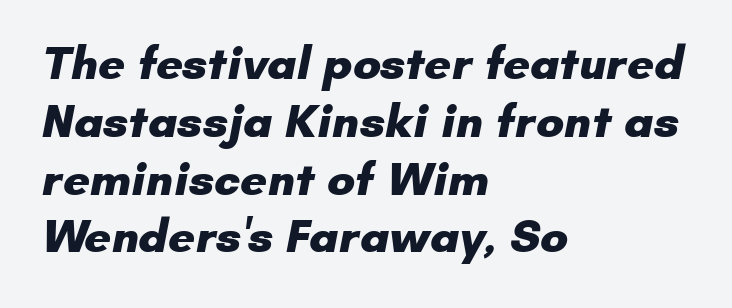
Q: Is the text bold? A: Yes.
Q: Is the typeface a serif or a sans-serif typeface? A: Sans-serif.
Q: Is the text underlined? A: No.
Q: How is the paragraph aligned? A: Left-aligned.
Q: Is the spacing between letters normal or unusually wide? A: Normal.
Q: Width (condensed, normal, or wide)? A: Normal.
Q: Stroke contrast? A: Low.
Q: x-height? A: Small.
Q: Monospaced? A: No.
